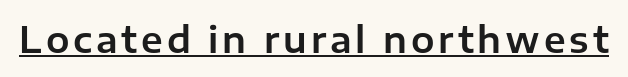
Notice how the stems are strictly vertical — no italics here. What kind of face is this? One without serifs — a sans. Check the space under the baseline: a stroke is drawn there. A typesetter would call this proportional, since set widths differ per character.
